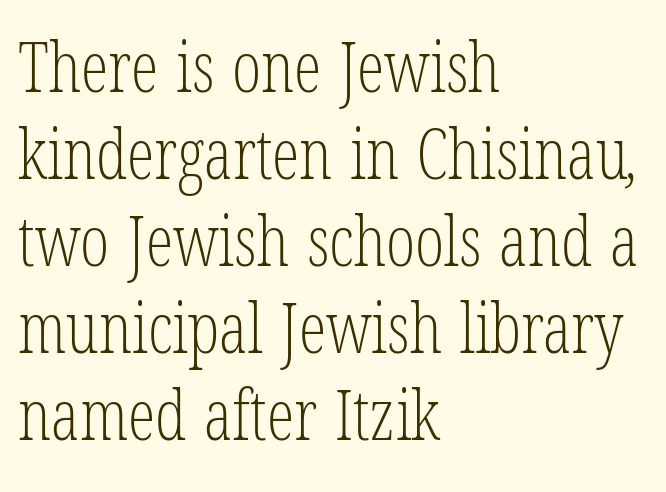
The image shows 69 px light, condensed serif type; set left-aligned, normal line spacing (1.26x), normal letter spacing, not underlined; low stroke contrast and a medium x-height.
